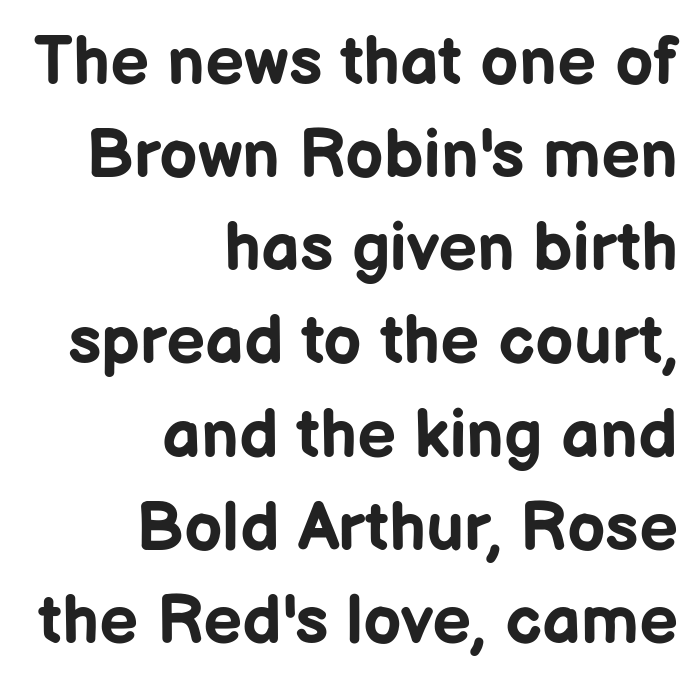
The image shows 68 px bold sans-serif type, upright; set right-aligned, normal line spacing (1.37x), normal letter spacing, not underlined; low stroke contrast and a medium x-height.
